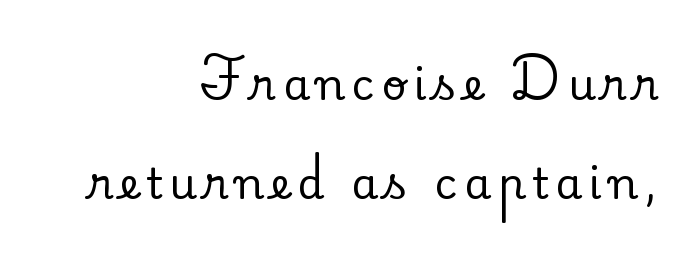
The image shows 43 px serif type, upright; set right-aligned, loose line spacing (2.31x), not underlined; low stroke contrast and a small x-height.
